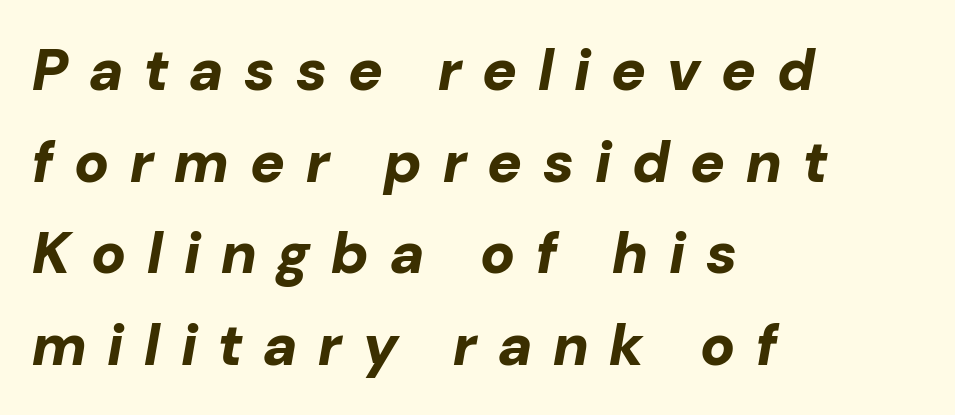
{"italic": "yes", "lean": "right", "slant_degrees": 10, "bold": "yes", "weight": "bold", "width": "normal", "stroke_contrast": "low", "x_height": "medium", "monospaced": "no", "underline": "no", "align": "left", "line_spacing": "normal", "line_spacing_ratio": 1.58, "letter_spacing": "wide", "letter_spacing_em": 0.36, "glyph_px": 58}
